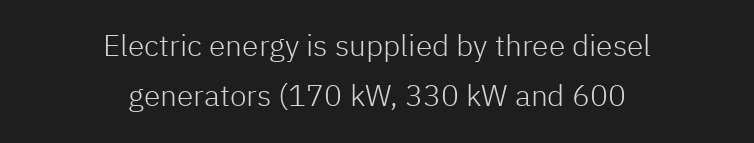
The image shows 30 px light sans-serif type, upright; set centered, normal line spacing (1.66x), normal letter spacing, not underlined; low stroke contrast and a medium x-height.
